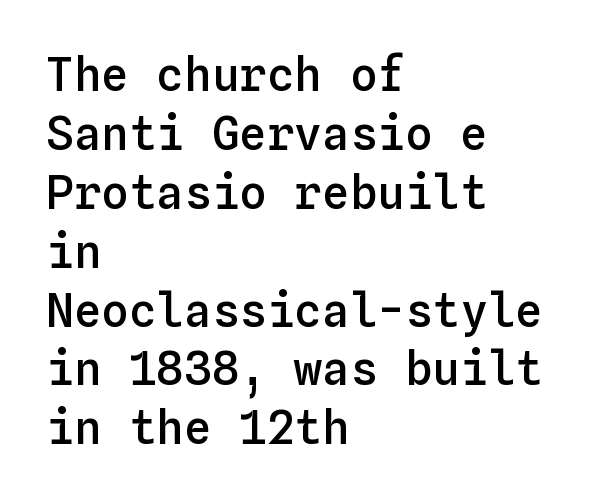
The image shows 46 px semibold type, upright, monospaced; set left-aligned, normal line spacing (1.28x), normal letter spacing, not underlined; low stroke contrast and a medium x-height.
